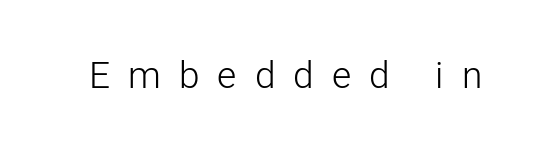
{"serif": "no", "italic": "no", "bold": "no", "weight": "light", "width": "normal", "stroke_contrast": "low", "x_height": "medium", "monospaced": "no", "underline": "no", "letter_spacing": "wide", "letter_spacing_em": 0.49, "glyph_px": 37}
